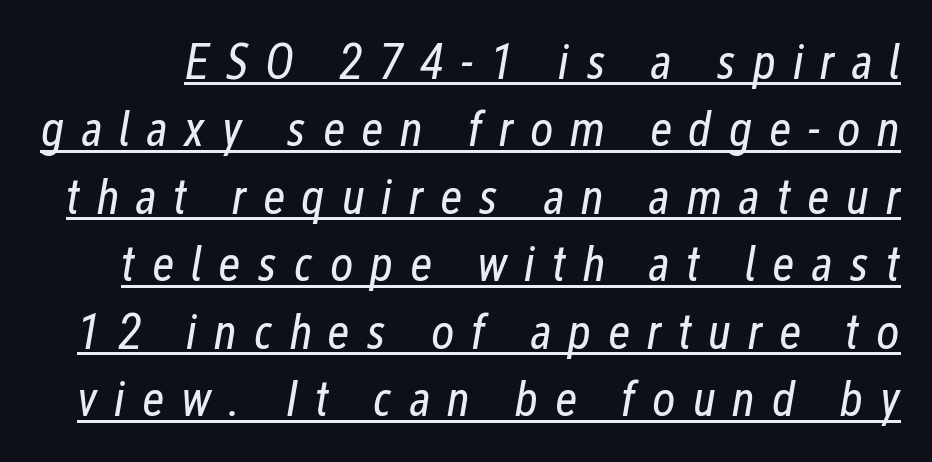
{"italic": "yes", "lean": "right", "slant_degrees": 12, "bold": "no", "weight": "regular", "width": "condensed", "stroke_contrast": "low", "x_height": "medium", "monospaced": "no", "underline": "yes", "line_spacing": "normal", "line_spacing_ratio": 1.35, "letter_spacing": "wide", "letter_spacing_em": 0.33, "glyph_px": 50}
